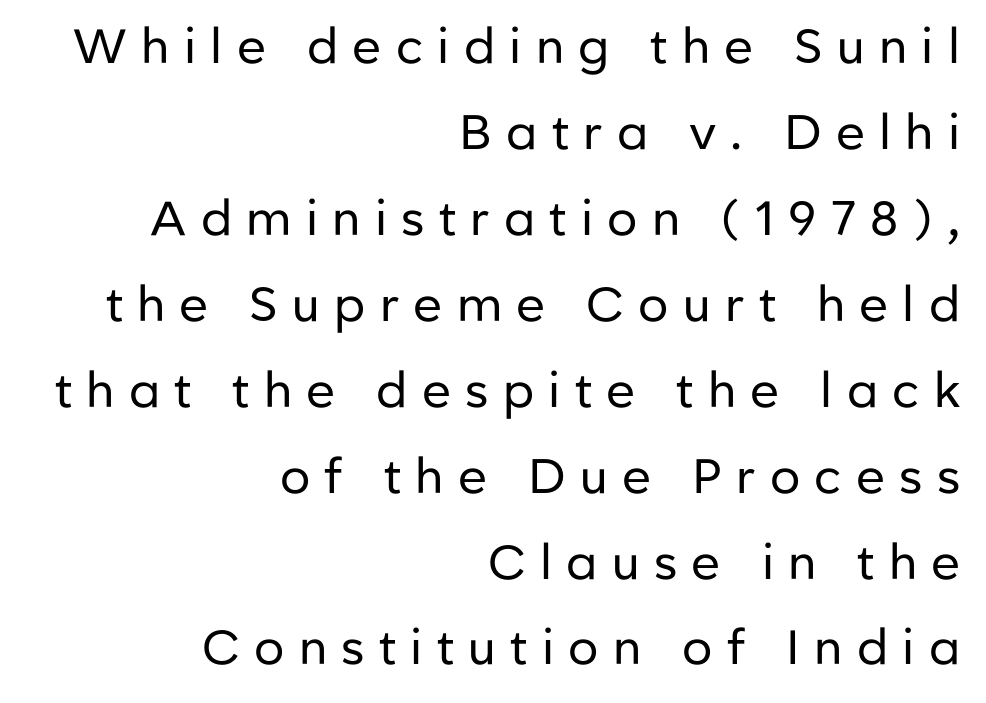
The image shows 48 px regular-weight sans-serif type, upright; set right-aligned, line spacing 1.79x, unusually wide letter spacing (+0.3 em), not underlined; low stroke contrast and a medium x-height.
